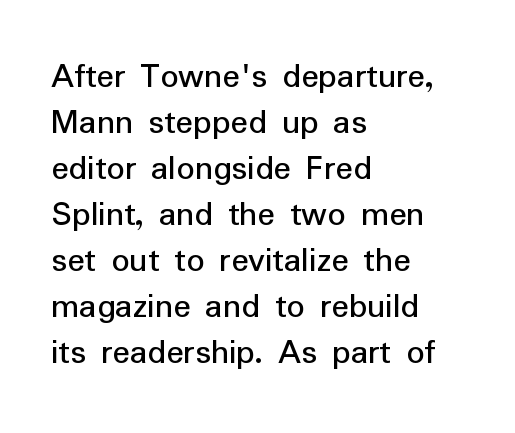
The rows are spaced the way most documents space them. No word sits above an underline. Nothing sits at the stroke ends, so this counts as sans-serif. The paragraph shown leans on its left margin. The letters sit at their default tracking, neither squeezed nor spread.
